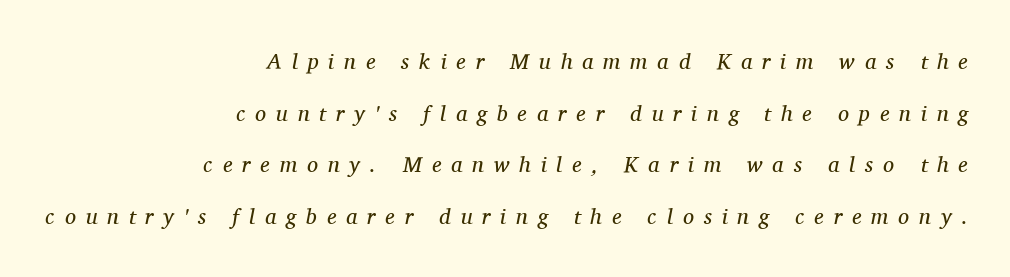
Each stroke keeps to a modest, everyday thickness or less. Underline: absent. Leading is clearly above the norm, producing a sparse column. The text carries the slant typical of an italic or oblique font. The gaps between neighbouring characters are conspicuously large. The lines in this sample share a right terminus and differ only in where they begin.
